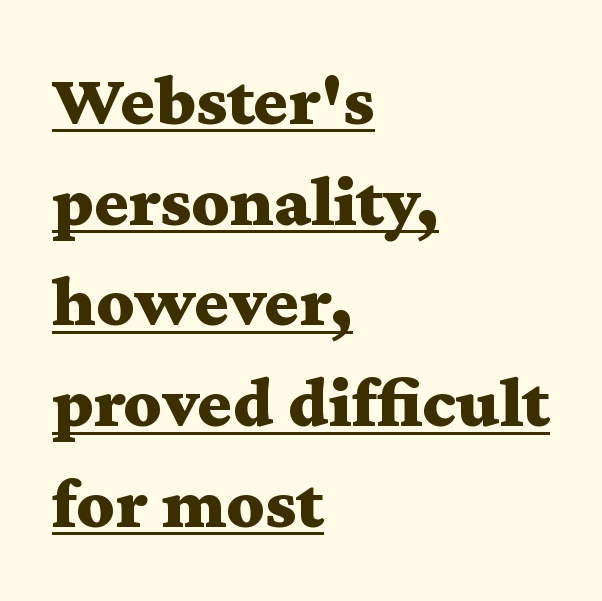
{"serif": "yes", "italic": "no", "bold": "yes", "weight": "bold", "width": "wide", "stroke_contrast": "medium", "x_height": "medium", "monospaced": "no", "underline": "yes", "align": "left", "line_spacing": "normal", "line_spacing_ratio": 1.38, "letter_spacing": "normal", "letter_spacing_em": 0.0, "glyph_px": 73}
